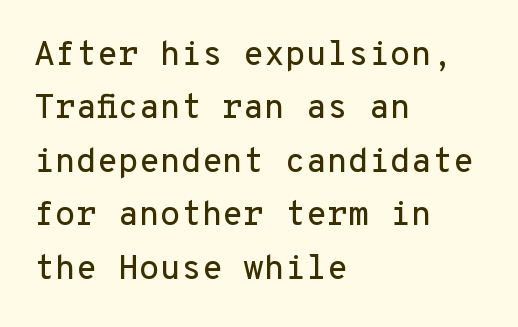
Observe the ordinary spacing: letters are neighbours, not strangers. Decoration check: the copy has no underline. Caption: multi-line text, flush left, ragged right. The text was rendered using a sans face with plain stroke endings. Every stem runs plumb, perpendicular to the baseline. Notice how descenders clear the ascenders below comfortably — that's standard leading.
